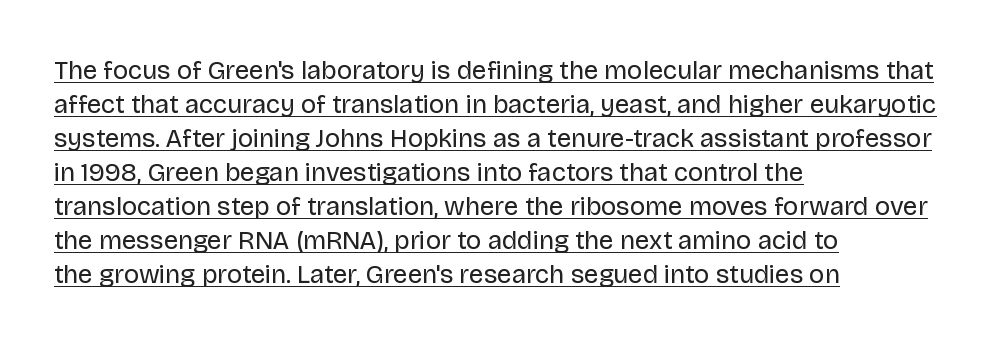
Q: Is the text bold? A: No.
Q: Is the text italic (slanted)? A: No, it is upright.
Q: Is the text underlined? A: Yes.
Q: How is the paragraph aligned? A: Left-aligned.
Q: Is the spacing between letters normal or unusually wide? A: Normal.
Q: Is the spacing between lines tight, normal or loose? A: Normal.
